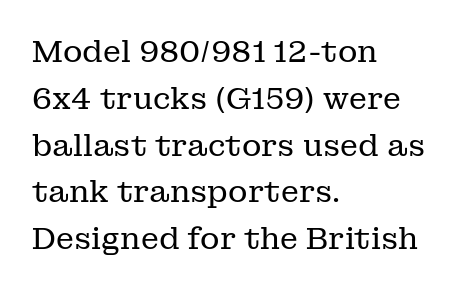
Q: Is the text bold? A: No.
Q: Is the text italic (slanted)? A: No, it is upright.
Q: Is the typeface a serif or a sans-serif typeface? A: Serif.
Q: Is the text underlined? A: No.
Q: How is the paragraph aligned? A: Left-aligned.
Q: Is the spacing between letters normal or unusually wide? A: Normal.
Q: Is the spacing between lines tight, normal or loose? A: Normal.
Q: Width (condensed, normal, or wide)? A: Normal.
Q: Stroke contrast? A: Low.
Q: x-height? A: Medium.
Q: Monospaced? A: No.
